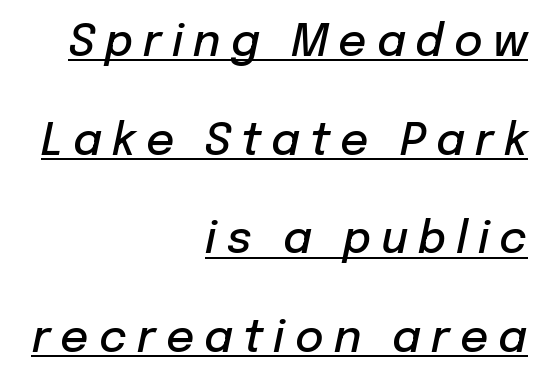
Note the varied advance widths — an 'i' is clearly narrower than an 'm'. Glance below the letters and you will spot a drawn line. This sample uses expanded letter spacing, leaving extra air between glyphs. Teacher's note: observe the even right margin — that is flush-right alignment. The lettering tilts uniformly, giving the passage an italic look.
